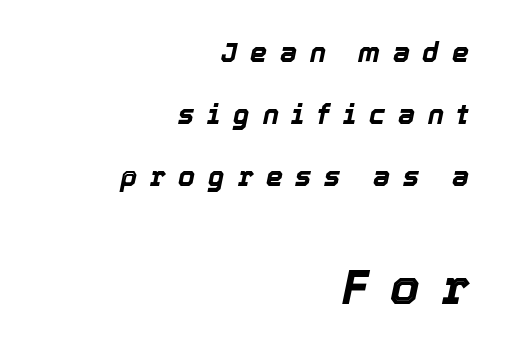
{"italic": "yes", "lean": "right", "slant_degrees": 12, "bold": "yes", "weight": "bold", "width": "normal", "x_height": "medium", "monospaced": "no", "underline": "no", "align": "right", "line_spacing": "loose", "line_spacing_ratio": 2.3, "letter_spacing": "wide", "letter_spacing_em": 0.47, "larger_block": "second", "size_ratio": 1.74, "glyph_px": 47}
